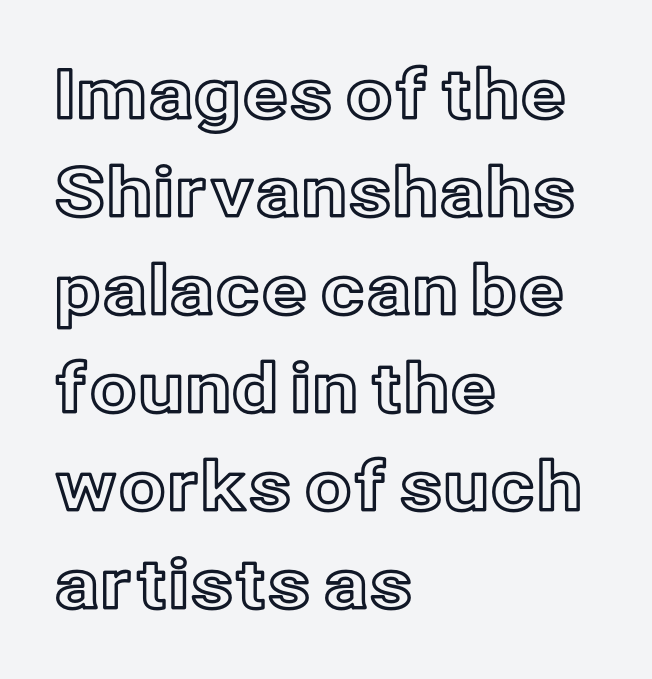
The image shows 68 px text type, upright; set left-aligned, normal line spacing (1.44x), normal letter spacing, not underlined; a medium x-height.
